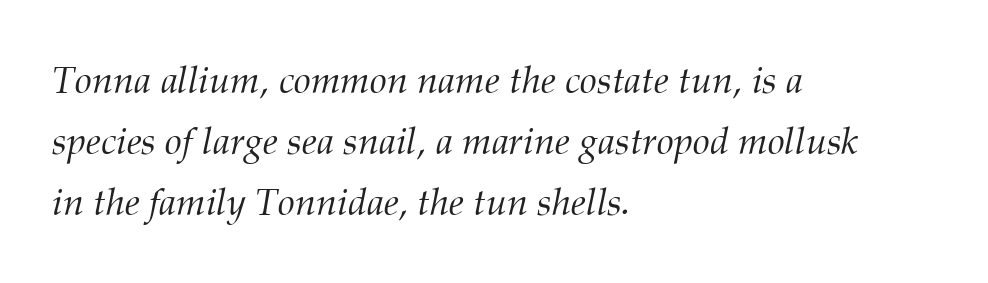
This is not heavy type; no bold has been used. Rendered with sloped, italic letterforms. Each new line begins a customary step beneath the previous one. Every row of glyphs begins at an identical x-position on the left.
